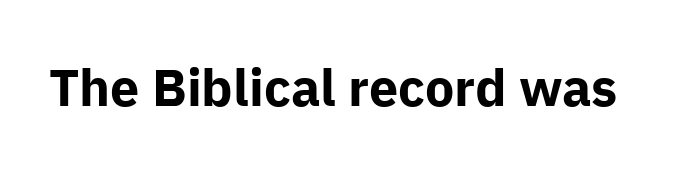
The face used here is rendered with its standard letterfit. Does the weight exceed regular? Yes, all the way to bold. Do the characters align in a grid? No, the font is proportional. Designer's note — italics off, roman on. Observe the absence of serifs on each vertical stroke in this sample. Plain, unruled lines of type.
